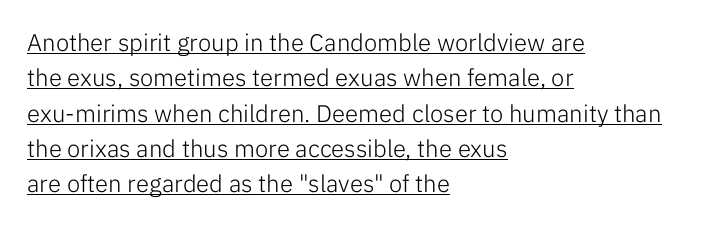
Does extra space separate the letters? No, they use regular spacing. The face used here appears with an underline applied. A typesetter would call this leading conventional body-copy spacing. This is the regular roman posture of the typeface.
